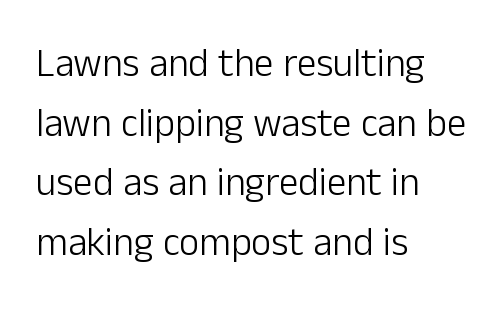
A normal amount of white space separates one row of letters from the next. Vertical strokes here are truly vertical. Plain, unruled lines of type. Check where the strokes stop: nothing finishes them off — pure sans.
